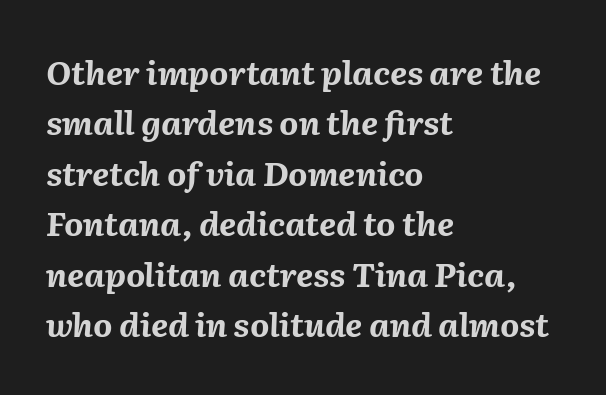
{"italic": "yes", "lean": "right", "slant_degrees": 2, "bold": "yes", "weight": "bold", "width": "normal", "stroke_contrast": "medium", "x_height": "medium", "monospaced": "no", "underline": "no", "align": "left", "line_spacing": "normal", "line_spacing_ratio": 1.53, "letter_spacing": "normal", "letter_spacing_em": 0.0, "glyph_px": 33}
